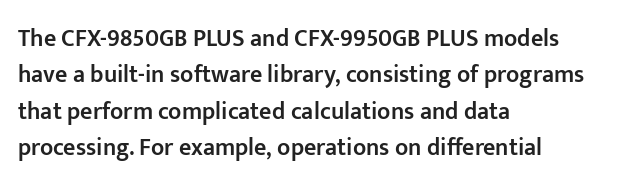
The image shows 24 px text type, upright; set left-aligned, normal line spacing (1.52x), normal letter spacing, not underlined.
